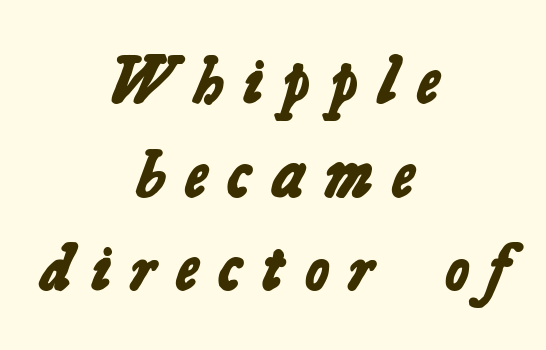
Compared with a flush-left layout, this one balances lines on the center instead. Varying glyph widths throughout — classic text-font behaviour. Rule under the text: the space is simply empty. Set as a true bold cut, around the 700 mark. How would I describe the line gaps? Plain and ordinary.
